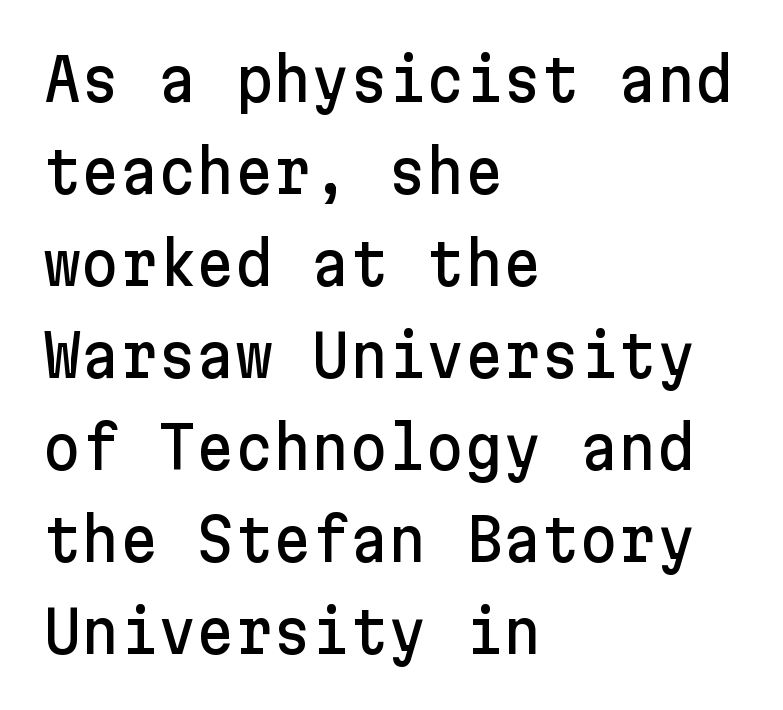
{"serif": "no", "italic": "no", "width": "normal", "stroke_contrast": "low", "x_height": "medium", "underline": "no", "align": "left", "line_spacing": "normal", "line_spacing_ratio": 1.56, "letter_spacing": "normal", "letter_spacing_em": 0.0, "glyph_px": 59}
